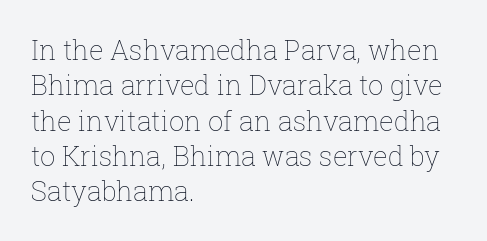
Line beginnings align vertically; line endings do not. The typography opts for an upright posture over an oblique one. Baseline-to-baseline distance is the conventional proportion of letter height. The characters are drawn with everyday or finer stroke widths. Here the glyphs are tracked normally, forming tight word shapes.
